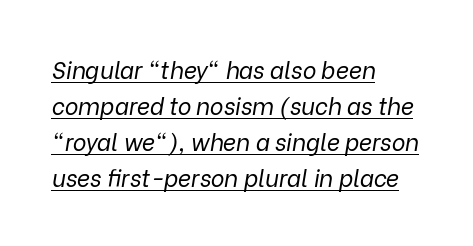
The space between consecutive lines is moderate. The rendered words wear a rule along their underside. Line beginnings align vertically; line endings do not. No extra ink here — the face is not bold. No extra tracking has been applied to these lines. Characters are canted at an angle relative to the baseline's perpendicular.
